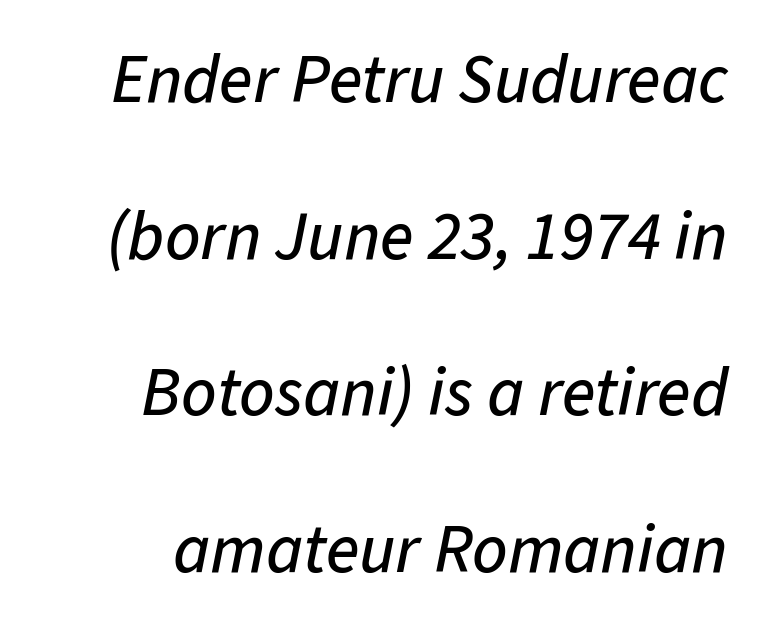
{"italic": "yes", "lean": "right", "slant_degrees": 11, "width": "normal", "stroke_contrast": "low", "x_height": "medium", "monospaced": "no", "underline": "no", "align": "right", "line_spacing": "loose", "line_spacing_ratio": 2.27, "letter_spacing": "normal", "letter_spacing_em": 0.0, "glyph_px": 69}
